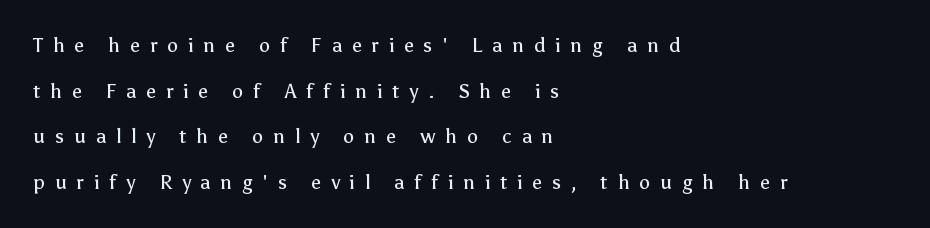
It's the straight-up-and-down kind of type. Stems here are at most as thick as an everyday book face. Nobody drew a line under any word here. One glance says open: line gaps are wider than usual. Between one letter and the next there's a generous, obvious gap. Compared with a centered layout, this one pins lines to the left instead.
